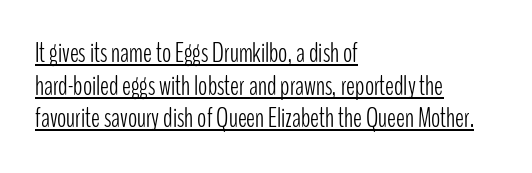
The face used here appears with an underline applied. Each line starts at the same left margin while the right side varies. The passage shown is not bold in any degree. The font's upright variant was chosen for this text. You could call the tracking neutral — neither tight nor loose.
